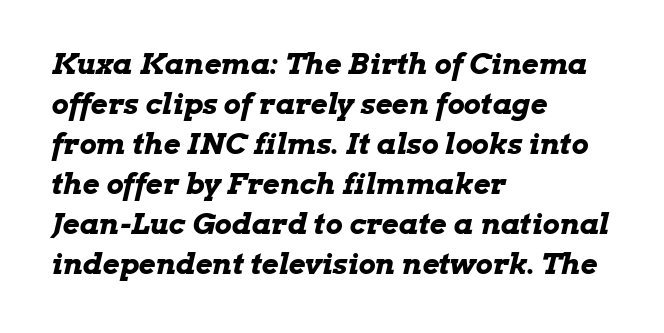
The image shows 29 px bold, wide type, italic (leaning right); set left-aligned, normal line spacing (1.38x), normal letter spacing, not underlined; low stroke contrast and a medium x-height.
